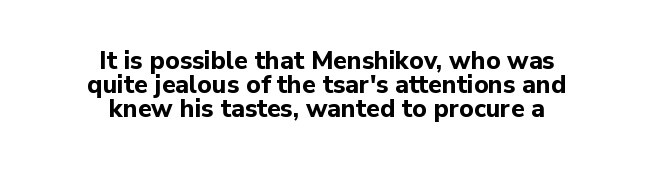
The image shows 25 px bold type, upright; set centered, tight line spacing (0.96x), normal letter spacing, not underlined.
